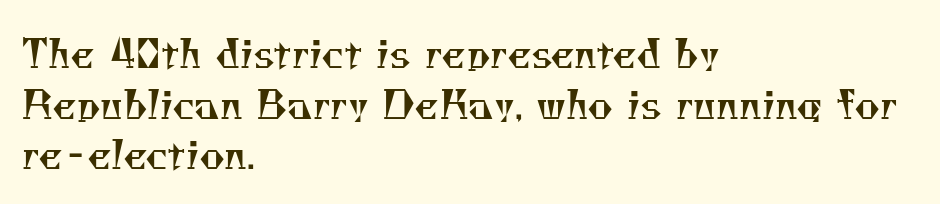
Has an underline been added? It has not. The letters advance in unequal steps, a hallmark of proportional type. Glyph-to-glyph distance matches everyday printed text. Typeset ragged right — the left edge is the straight one.
